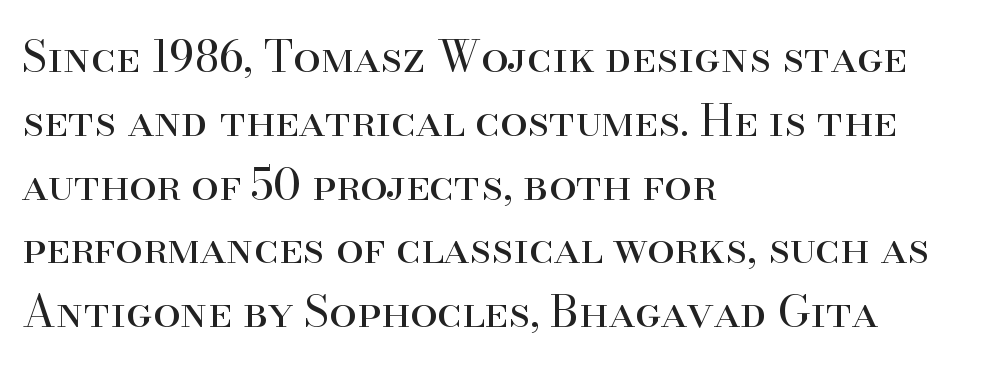
How would I describe the line gaps? Plain and ordinary. The horizontal fit of the characters is conventional and even. Caption: face not bold, strokes unweighted. This rendering features lettering with no underline. This sample has the flowing, uneven cadence of proportional lettering. If you drew a line through each stem, it would be perfectly vertical.
